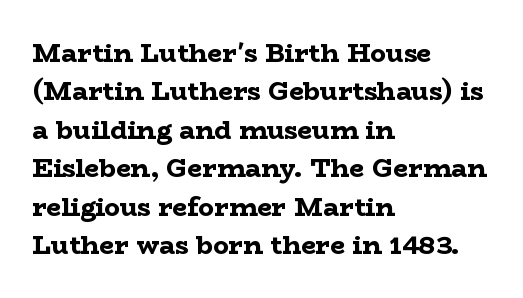
The image shows 26 px bold type, upright; set left-aligned, normal line spacing (1.48x), normal letter spacing, not underlined.
